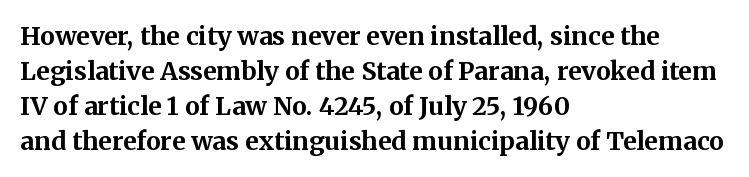
Nope, not italic — everything's standing straight. Regular leading. Teacher's note: observe the even left margin — that is flush-left alignment. The space beneath each line is pristine and unruled. Glyph-to-glyph distance matches everyday printed text.
